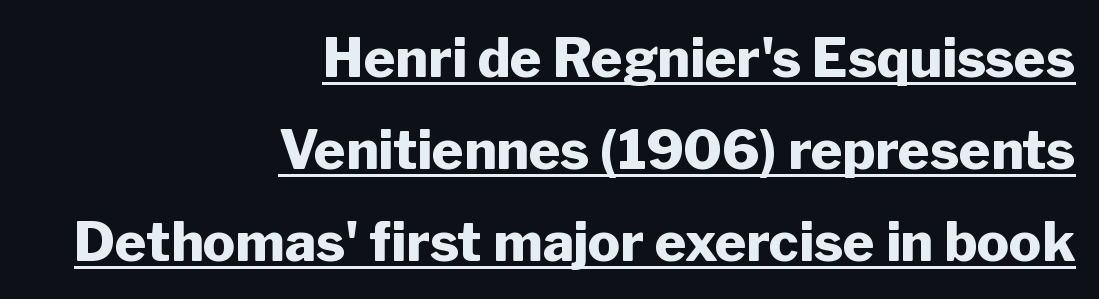
{"serif": "no", "italic": "no", "bold": "yes", "weight": "heavy", "width": "normal", "stroke_contrast": "low", "x_height": "medium", "monospaced": "no", "underline": "yes", "align": "right", "line_spacing": "normal", "line_spacing_ratio": 1.7, "letter_spacing": "normal", "letter_spacing_em": 0.0, "glyph_px": 54}
